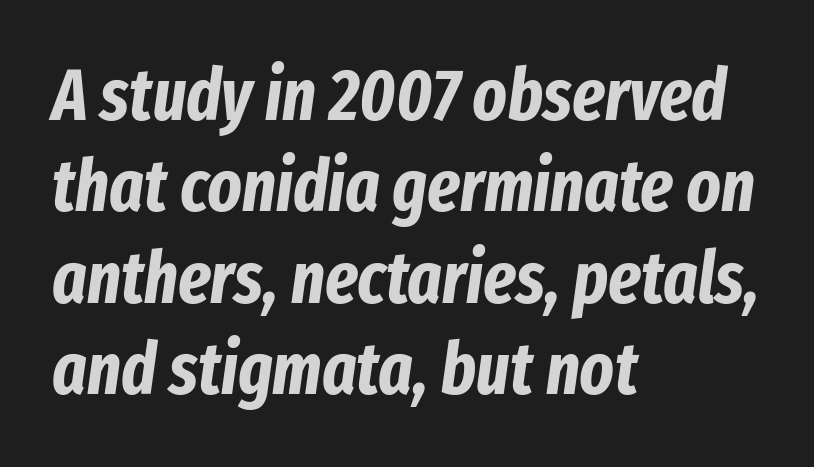
Q: Is the text bold? A: Yes.
Q: Is the text italic (slanted)? A: Yes, it leans right by about 8 degrees.
Q: Is the text underlined? A: No.
Q: How is the paragraph aligned? A: Left-aligned.
Q: Is the spacing between letters normal or unusually wide? A: Normal.
Q: Is the spacing between lines tight, normal or loose? A: Normal.
Q: Width (condensed, normal, or wide)? A: Condensed.
Q: Stroke contrast? A: Low.
Q: x-height? A: Medium.
Q: Monospaced? A: No.
